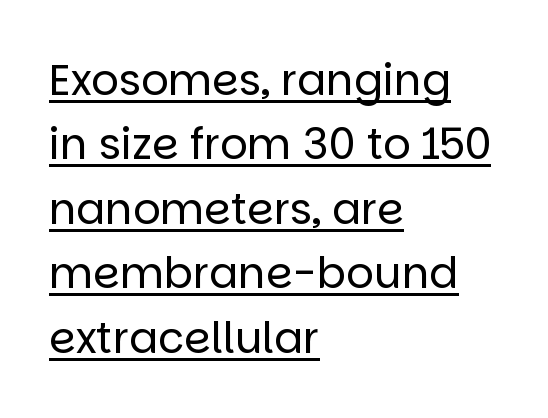
{"serif": "no", "italic": "no", "bold": "no", "weight": "regular", "width": "normal", "stroke_contrast": "low", "x_height": "large", "monospaced": "no", "underline": "yes", "align": "left", "line_spacing": "normal", "line_spacing_ratio": 1.5, "letter_spacing": "normal", "letter_spacing_em": 0.0, "glyph_px": 43}
